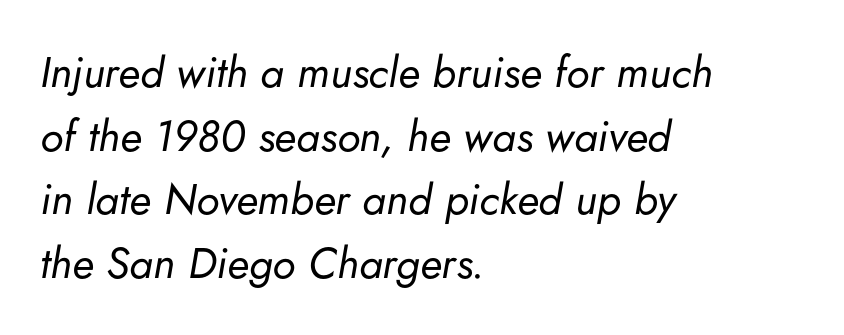
Rule under the text: the space is simply empty. Leading: standard. If you drew a line through each stem, it would be angled. Short and long lines alike share a common starting point at left.
